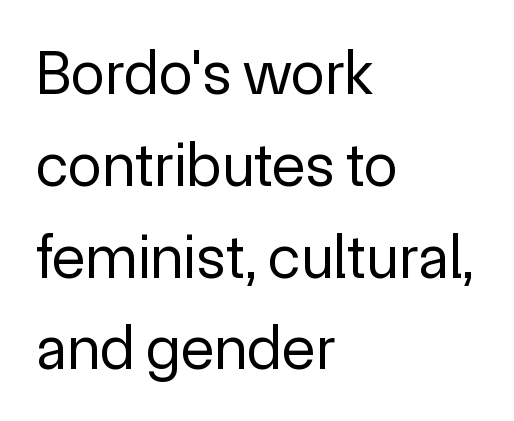
{"serif": "no", "italic": "no", "bold": "no", "weight": "regular", "width": "normal", "x_height": "medium", "monospaced": "no", "underline": "no", "align": "left", "line_spacing": "normal", "line_spacing_ratio": 1.48, "letter_spacing": "normal", "letter_spacing_em": 0.0, "glyph_px": 62}
